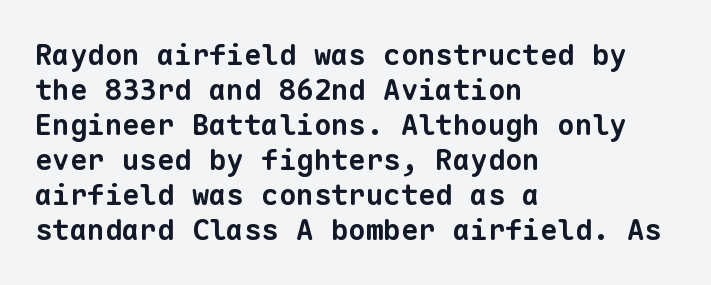
Check the space under the baseline: it is left empty. The tracking reads as untouched default to a designer's eye. Does the type have serifs? No, each stem ends abruptly. These lines are set flush left with a ragged right edge. Monospaced: the letters line up in strict vertical columns.
